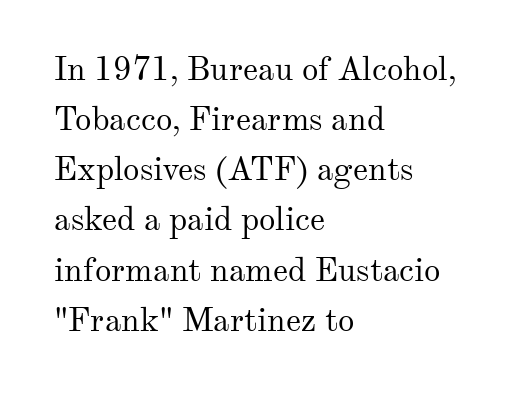
Q: Is the text bold? A: No.
Q: Is the text italic (slanted)? A: No, it is upright.
Q: Is the typeface a serif or a sans-serif typeface? A: Serif.
Q: Is the text underlined? A: No.
Q: How is the paragraph aligned? A: Left-aligned.
Q: Is the spacing between letters normal or unusually wide? A: Normal.
Q: Is the spacing between lines tight, normal or loose? A: Normal.
Q: Width (condensed, normal, or wide)? A: Normal.
Q: Stroke contrast? A: Medium.
Q: x-height? A: Small.
Q: Monospaced? A: No.
